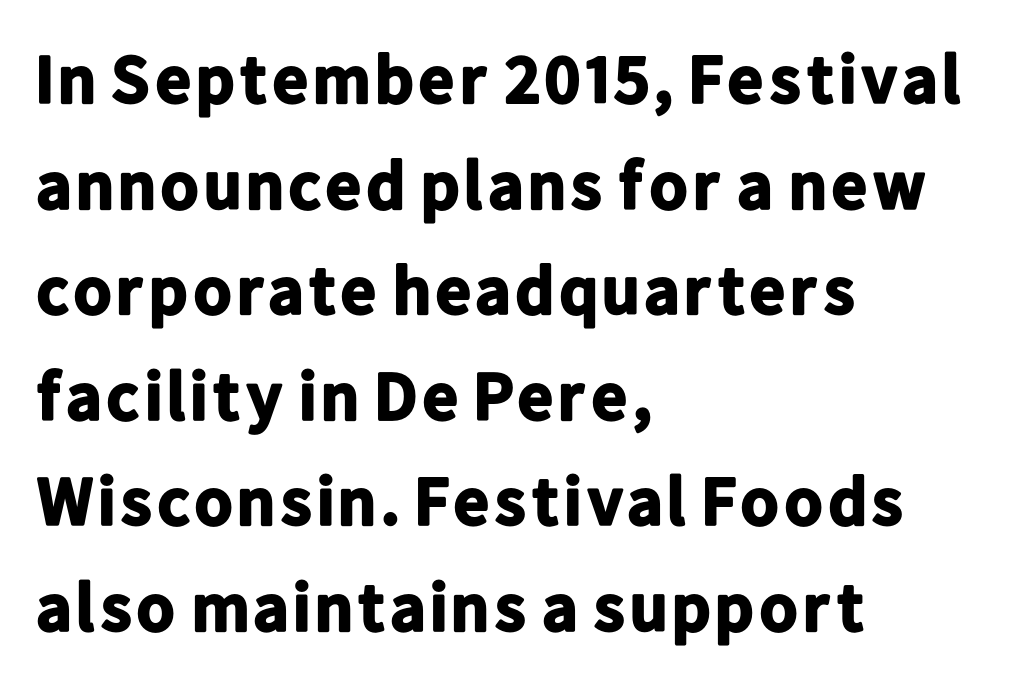
{"serif": "no", "italic": "no", "bold": "yes", "weight": "bold", "width": "normal", "stroke_contrast": "low", "x_height": "medium", "monospaced": "no", "underline": "no", "align": "left", "line_spacing": "normal", "line_spacing_ratio": 1.53, "letter_spacing": "normal", "letter_spacing_em": 0.0, "glyph_px": 69}
